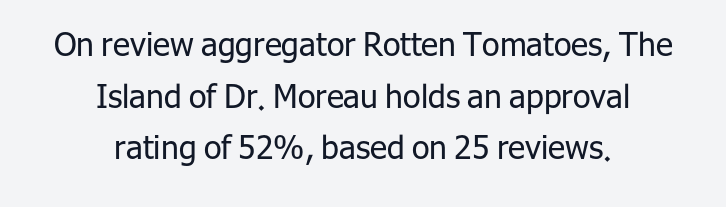
{"serif": "no", "italic": "no", "bold": "no", "weight": "regular", "width": "normal", "stroke_contrast": "low", "x_height": "medium", "monospaced": "no", "underline": "no", "align": "center", "line_spacing": "normal", "line_spacing_ratio": 1.61, "letter_spacing": "normal", "letter_spacing_em": 0.0, "glyph_px": 32}
